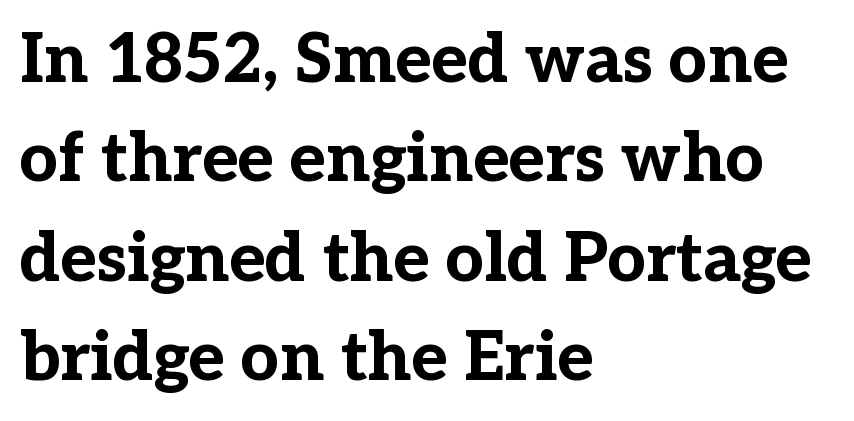
Q: Is the text bold? A: Yes.
Q: Is the text italic (slanted)? A: No, it is upright.
Q: Is the typeface a serif or a sans-serif typeface? A: Serif.
Q: Is the text underlined? A: No.
Q: How is the paragraph aligned? A: Left-aligned.
Q: Is the spacing between letters normal or unusually wide? A: Normal.
Q: Is the spacing between lines tight, normal or loose? A: Normal.
Q: Width (condensed, normal, or wide)? A: Normal.
Q: Stroke contrast? A: Low.
Q: x-height? A: Medium.
Q: Monospaced? A: No.
